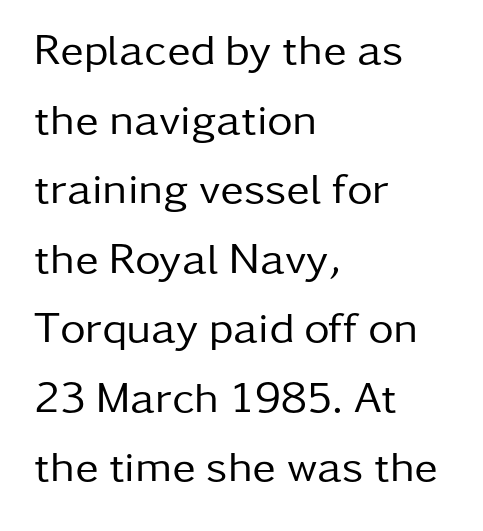
{"serif": "no", "italic": "no", "bold": "no", "weight": "regular", "width": "normal", "stroke_contrast": "low", "x_height": "medium", "monospaced": "no", "underline": "no", "align": "left", "line_spacing": "normal", "line_spacing_ratio": 1.58, "letter_spacing": "normal", "letter_spacing_em": 0.0, "glyph_px": 44}
